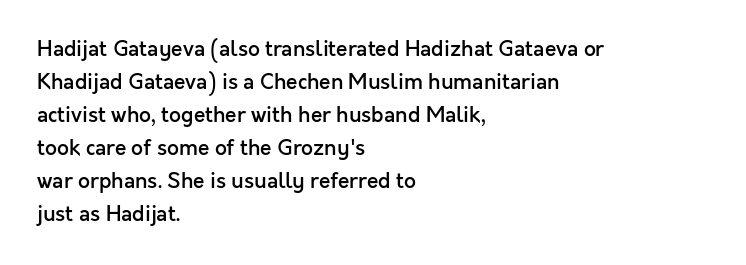
{"italic": "no", "bold": "semi", "underline": "no", "align": "left", "line_spacing": "normal", "line_spacing_ratio": 1.57, "letter_spacing": "normal", "letter_spacing_em": 0.0, "glyph_px": 21}
